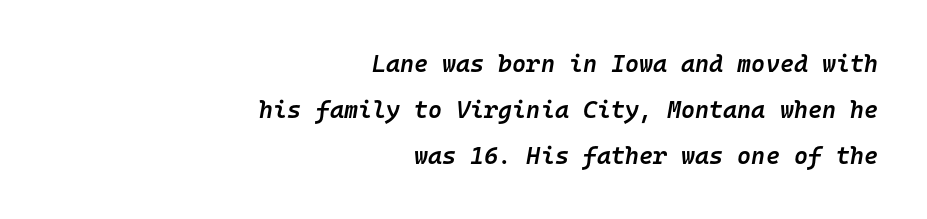
The space beneath each line is pristine and unruled. The rendering applies a slant to the glyphs. Does the leading feel generous? Absolutely, it's lavish. Horizontally, the lines are justified to the trailing edge only.
